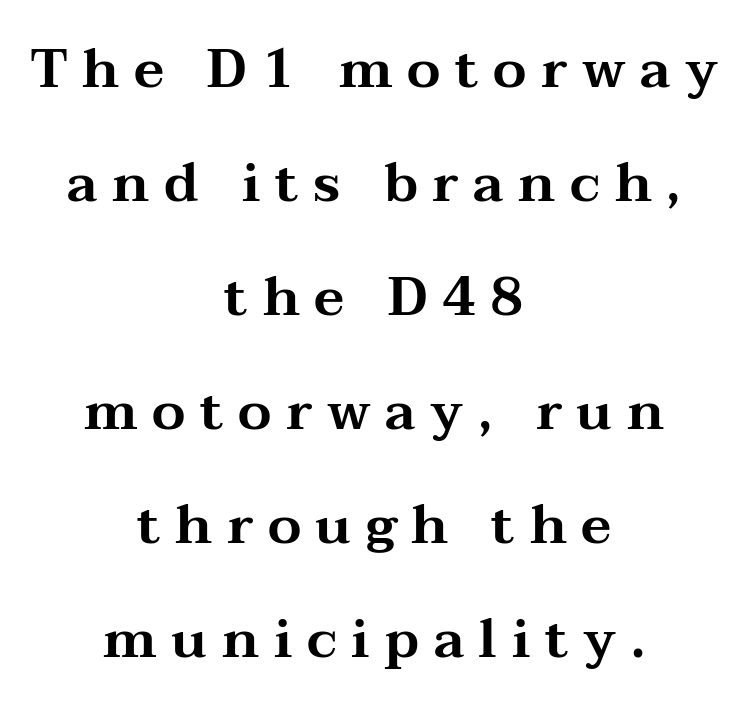
Q: Is the text italic (slanted)? A: No, it is upright.
Q: Is the typeface a serif or a sans-serif typeface? A: Serif.
Q: Is the text underlined? A: No.
Q: How is the paragraph aligned? A: Centered.
Q: Is the spacing between letters normal or unusually wide? A: Unusually wide.
Q: Is the spacing between lines tight, normal or loose? A: Loose.
Q: Width (condensed, normal, or wide)? A: Wide.
Q: Stroke contrast? A: Medium.
Q: x-height? A: Medium.
Q: Monospaced? A: No.
